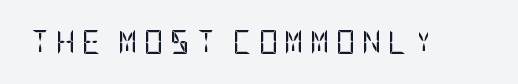
Q: Is the text bold? A: No.
Q: Is the text italic (slanted)? A: No, it is upright.
Q: Is the text underlined? A: No.
Q: Is the spacing between letters normal or unusually wide? A: Unusually wide.
